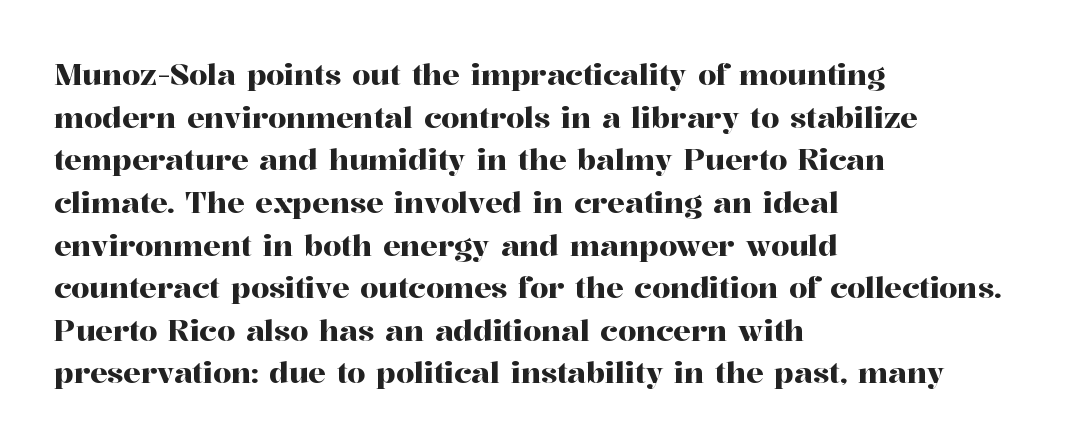
The image shows 29 px serif type, upright; set left-aligned, normal line spacing (1.47x), normal letter spacing, not underlined; high stroke contrast and a medium x-height.
